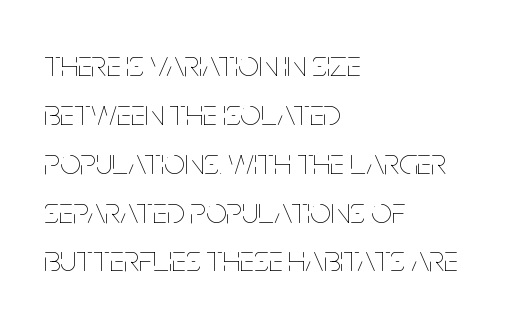
{"italic": "no", "bold": "no", "weight": "thin", "width": "condensed", "stroke_contrast": "low", "x_height": "large", "monospaced": "no", "underline": "no", "align": "left", "line_spacing": "normal", "line_spacing_ratio": 1.32, "letter_spacing": "normal", "letter_spacing_em": 0.0, "glyph_px": 37}
